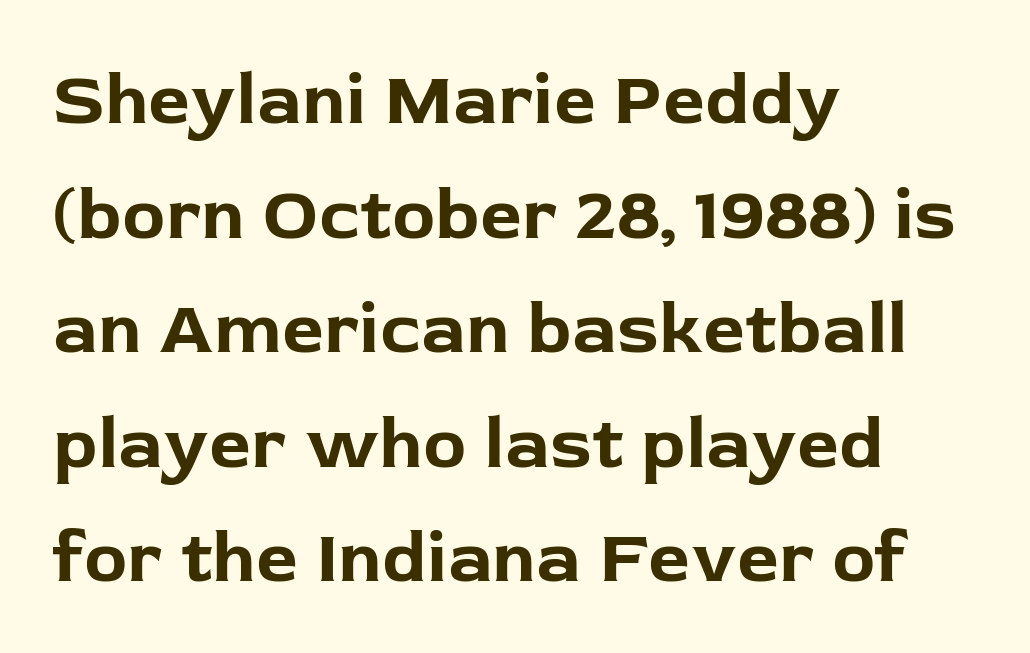
Q: Is the text bold? A: Yes.
Q: Is the text italic (slanted)? A: No, it is upright.
Q: Is the typeface a serif or a sans-serif typeface? A: Sans-serif.
Q: Is the text underlined? A: No.
Q: How is the paragraph aligned? A: Left-aligned.
Q: Is the spacing between letters normal or unusually wide? A: Normal.
Q: Is the spacing between lines tight, normal or loose? A: Normal.
Q: Width (condensed, normal, or wide)? A: Normal.
Q: Stroke contrast? A: Low.
Q: x-height? A: Medium.
Q: Monospaced? A: No.
